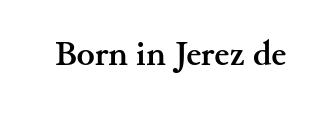
{"serif": "yes", "italic": "no", "bold": "yes", "weight": "semibold", "width": "wide", "stroke_contrast": "medium", "x_height": "small", "monospaced": "no", "underline": "no", "letter_spacing": "normal", "letter_spacing_em": 0.0, "glyph_px": 34}
